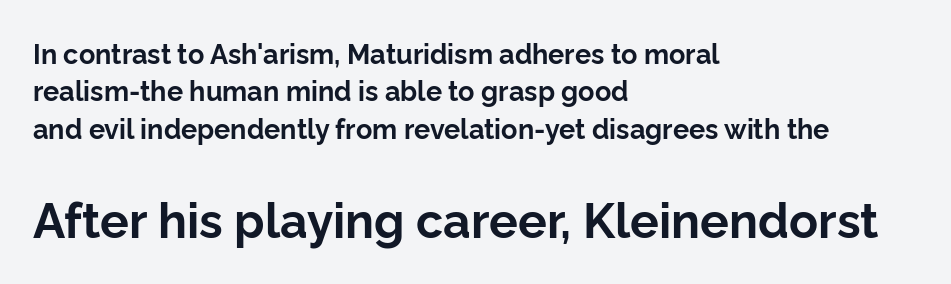
The image shows 48 px bold sans-serif type, upright; set left-aligned, normal line spacing (1.38x), normal letter spacing, not underlined; the second (bottom) block is 1.78x larger; low stroke contrast and a medium x-height.
